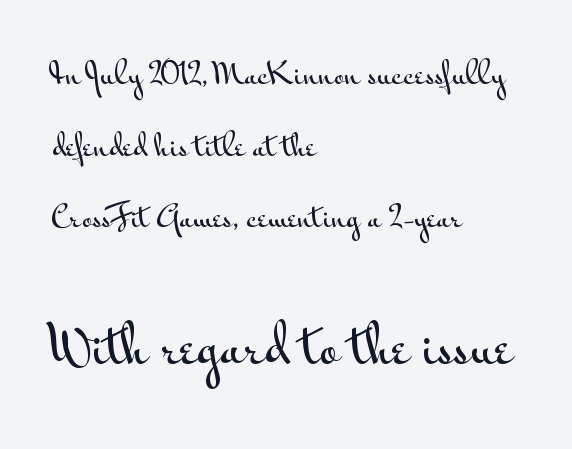
{"serif": "no", "width": "wide", "stroke_contrast": "medium", "x_height": "small", "monospaced": "no", "underline": "no", "align": "left", "line_spacing": "loose", "line_spacing_ratio": 2.39, "letter_spacing": "normal", "letter_spacing_em": 0.0, "larger_block": "second", "size_ratio": 1.73, "glyph_px": 52}
